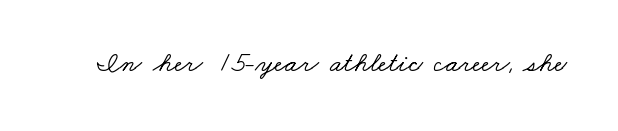
The image shows 28 px wide serif type; set normal letter spacing, not underlined; low stroke contrast and a small x-height.
